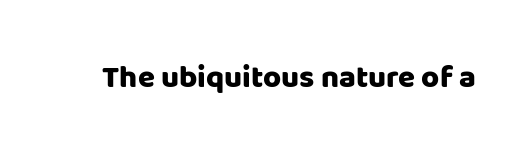
Q: Is the text italic (slanted)? A: No, it is upright.
Q: Is the typeface a serif or a sans-serif typeface? A: Sans-serif.
Q: Is the text underlined? A: No.
Q: Is the spacing between letters normal or unusually wide? A: Normal.
Q: Width (condensed, normal, or wide)? A: Normal.
Q: Stroke contrast? A: Low.
Q: x-height? A: Large.
Q: Monospaced? A: No.
